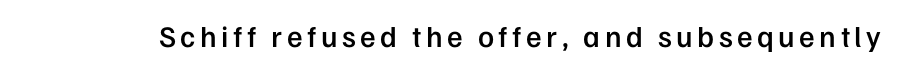
These lines are rendered in a variable-pitch font. Compared with an ordinary text face, these strokes are moderately heavier — a semibold. The type family on display is of the sans-serif kind. Anything drawn beneath the words? Only blank space. These lines were composed using upright roman letters.
